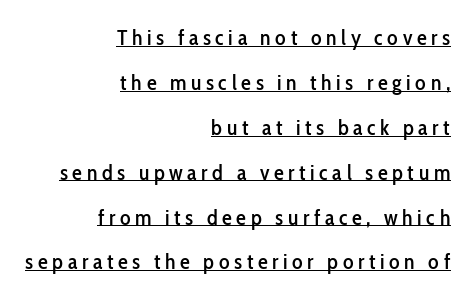
The image shows 22 px text type, upright; set right-aligned, loose line spacing (2.04x), unusually wide letter spacing (+0.21 em), underlined.
